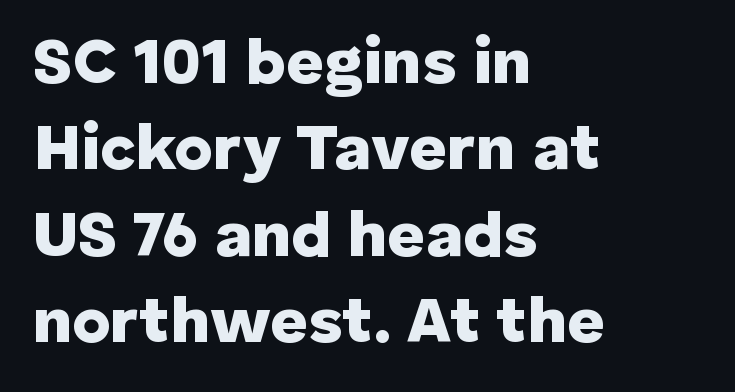
The sample has been set heavy, in full bold. Italic? Not at all — the glyphs are vertical. This sample has the flowing, uneven cadence of proportional lettering. Does the leading feel generous? No, just average. These lines stack with their left ends in a neat column. Only glyphs here, with clear space below each row.
